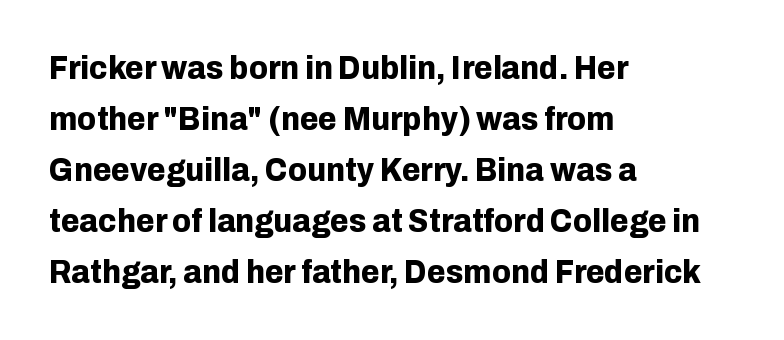
{"serif": "no", "italic": "no", "bold": "yes", "weight": "bold", "width": "normal", "stroke_contrast": "low", "x_height": "medium", "monospaced": "no", "underline": "no", "align": "left", "line_spacing": "normal", "line_spacing_ratio": 1.5, "letter_spacing": "normal", "letter_spacing_em": 0.0, "glyph_px": 34}
